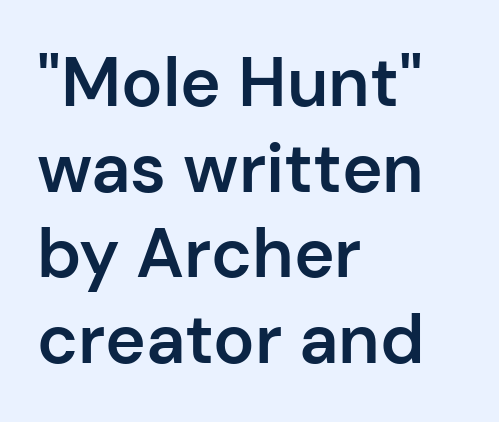
The image shows 69 px semibold sans-serif type, upright; set left-aligned, line spacing 1.24x, normal letter spacing, not underlined; low stroke contrast and a medium x-height.
